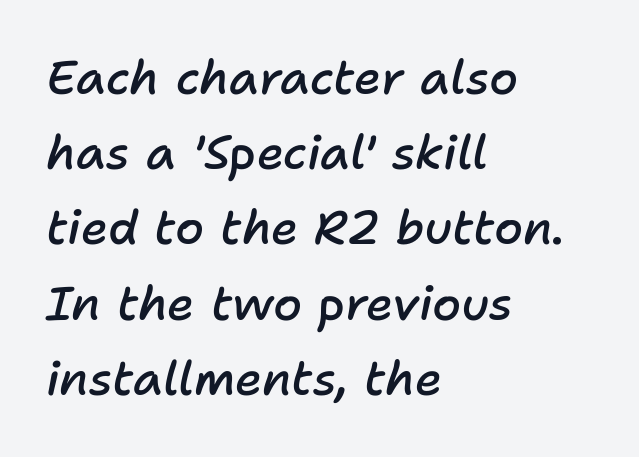
The image shows 47 px semibold type, italic (leaning right); set left-aligned, normal line spacing (1.6x), normal letter spacing, not underlined; low stroke contrast and a medium x-height.
